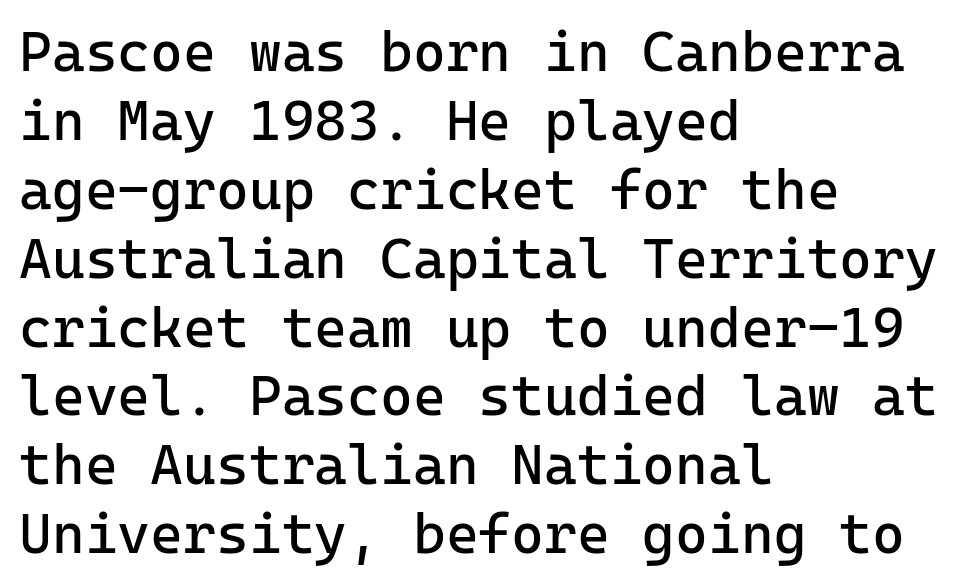
{"serif": "no", "italic": "no", "bold": "no", "weight": "regular", "width": "normal", "stroke_contrast": "low", "x_height": "medium", "monospaced": "yes", "underline": "no", "align": "left", "line_spacing_ratio": 1.23, "letter_spacing": "normal", "letter_spacing_em": 0.0, "glyph_px": 56}
